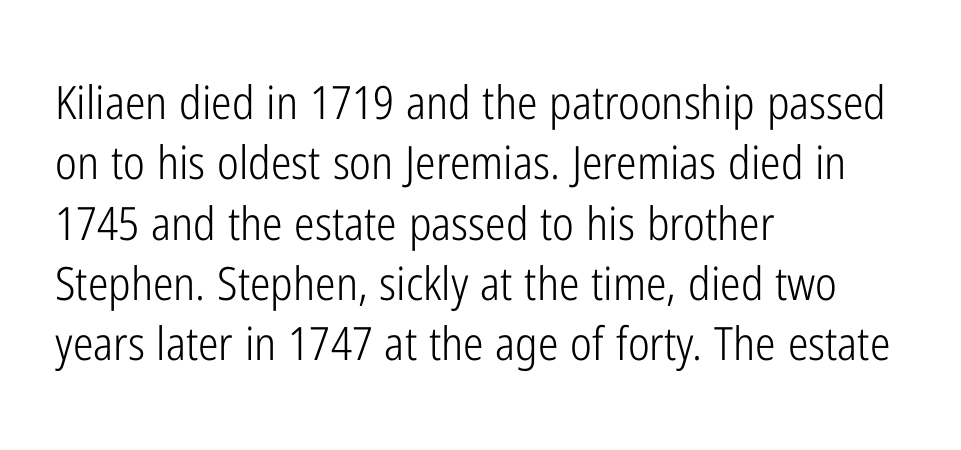
{"serif": "no", "italic": "no", "bold": "no", "weight": "light", "width": "condensed", "stroke_contrast": "low", "x_height": "medium", "monospaced": "no", "underline": "no", "align": "left", "line_spacing": "normal", "line_spacing_ratio": 1.31, "letter_spacing": "normal", "letter_spacing_em": 0.0, "glyph_px": 46}
